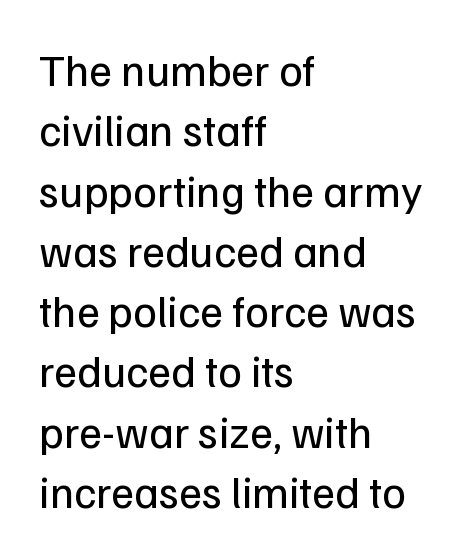
The image shows 45 px regular-weight sans-serif type, upright; set left-aligned, normal line spacing (1.34x), normal letter spacing, not underlined; low stroke contrast and a medium x-height.
